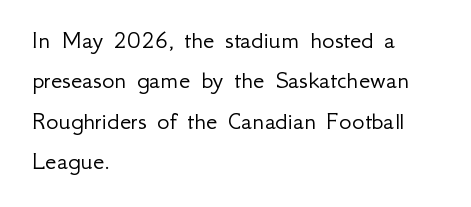
The image shows 26 px text type, upright; set left-aligned, normal line spacing (1.55x), normal letter spacing, not underlined.
